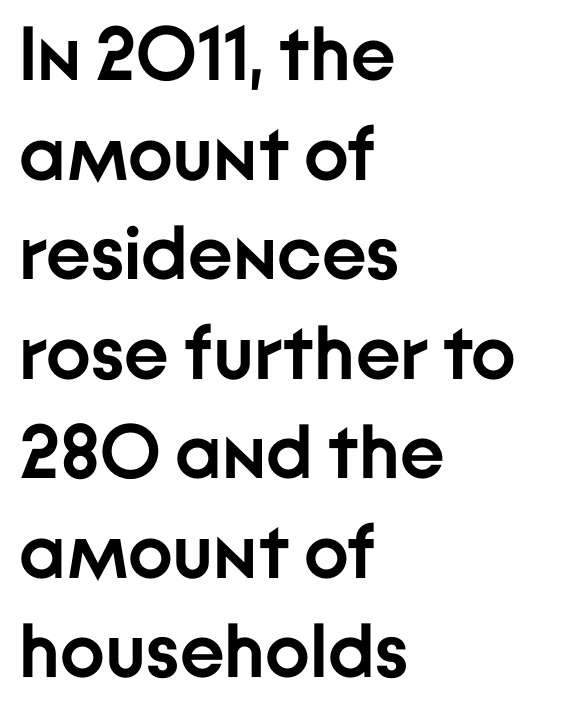
The image shows 76 px semibold sans-serif type, upright; set left-aligned, normal line spacing (1.31x), normal letter spacing, not underlined; low stroke contrast and a medium x-height.
